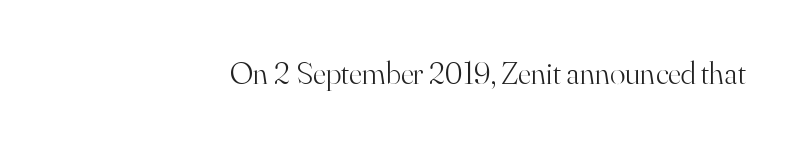
{"serif": "yes", "italic": "no", "bold": "no", "weight": "light", "width": "normal", "stroke_contrast": "high", "x_height": "small", "monospaced": "no", "underline": "no", "align": "right", "letter_spacing": "normal", "letter_spacing_em": 0.0, "glyph_px": 32}
